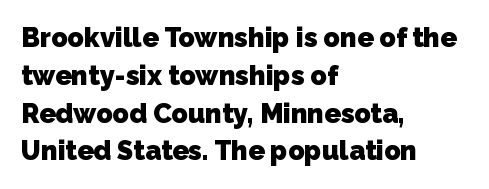
Which margin do the lines hug? The left one — the right edge is uneven. No word sits above an underline. The rendering keeps characters at their native spacing. Its strokes are broad and dark, the hallmark of bold type. One glance says typical: line gaps are just what's usual.
